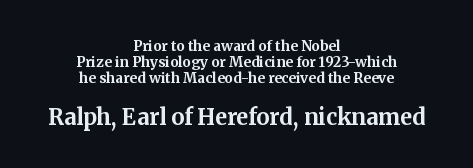
{"italic": "no", "bold": "yes", "underline": "no", "align": "center", "line_spacing": "tight", "line_spacing_ratio": 1.15, "letter_spacing": "normal", "letter_spacing_em": 0.0, "larger_block": "second", "size_ratio": 1.57, "glyph_px": 22}
